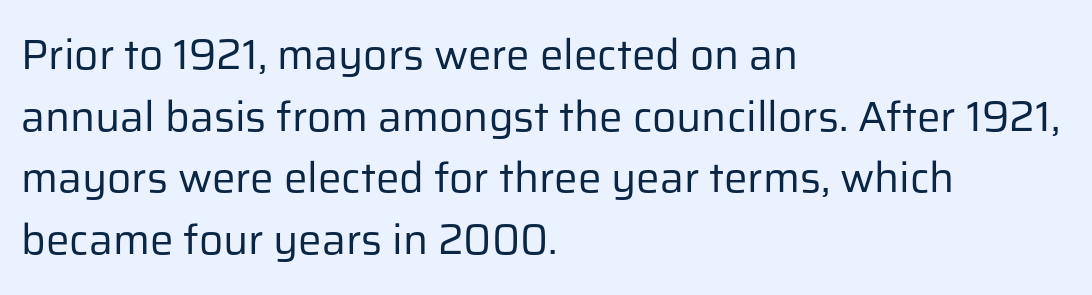
Are there feet on the stems? There aren't — it's a sans. Casual observation: everything's shoved over to the left. A normal amount of white space separates one row of letters from the next. Default kerning and tracking; the words read as compact shapes. A typesetter would mark this as roman, not italic.
